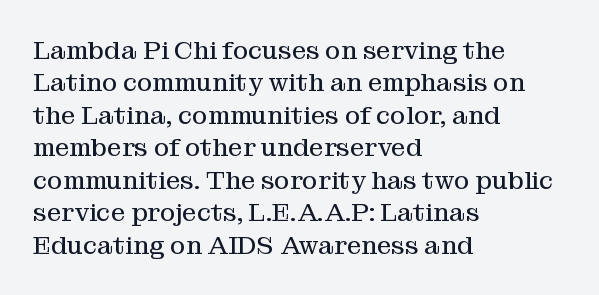
The image shows 26 px text type, upright; set left-aligned, normal line spacing (1.25x), normal letter spacing, not underlined.
